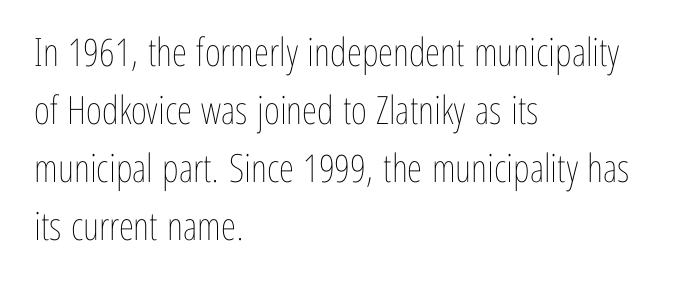
If you drew a line through each stem, it would be perfectly vertical. Bold? No — there's no thickening of the strokes. This sample has the flowing, uneven cadence of proportional lettering. Nobody touched the tracking dial on this one. This sample is left-justified, so line endings fall wherever the words run out.
